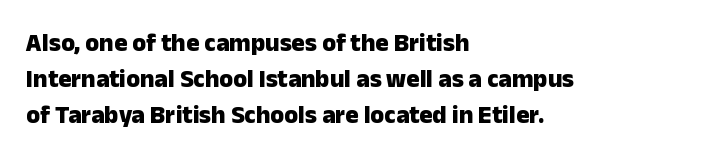
Nope, not italic — everything's standing straight. A normal amount of white space separates one row of letters from the next. Pretty heavy lettering here — definitely bold. Line starts are locked; line ends wander. Tracking here is standard; glyphs follow each other at the usual distance. Decoration check: the copy has no underline.
